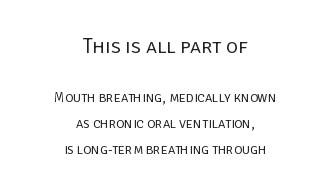
The paragraph shown floats in the horizontal middle. Top chunk: large. Bottom chunk: small. Type without underlining. No extra tracking has been applied to these lines. On a weight scale, this lands at 450 or below.
